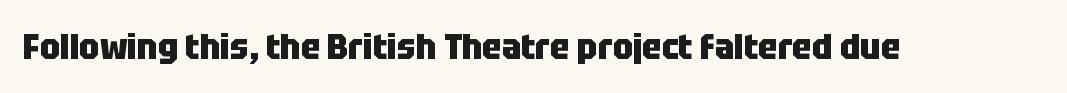
The image shows 36 px heavy, condensed sans-serif type, upright; set normal letter spacing, not underlined; low stroke contrast and a large x-height.
